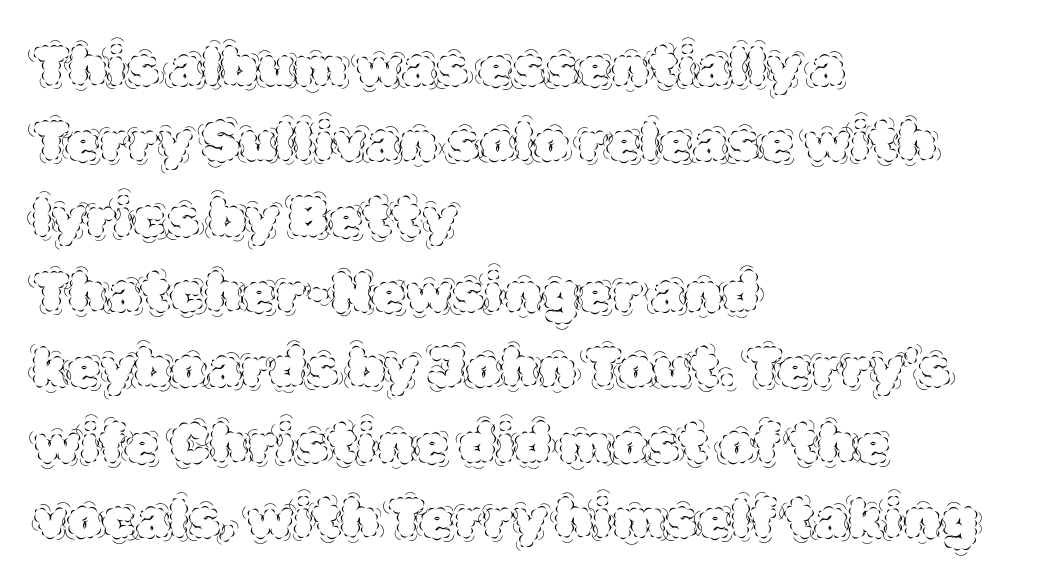
The baseline area is clear. How are the letters spaced? Ordinarily, with no added tracking. Looks like regular typesetting: each glyph gets only the width it needs. Is the type heavy? It reads as light-to-regular instead.
